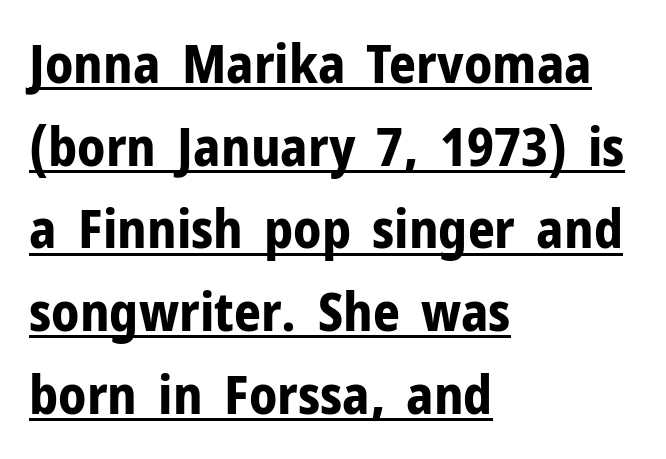
The image shows 53 px bold sans-serif type, upright; set left-aligned, normal line spacing (1.56x), normal letter spacing, underlined; low stroke contrast and a medium x-height.
